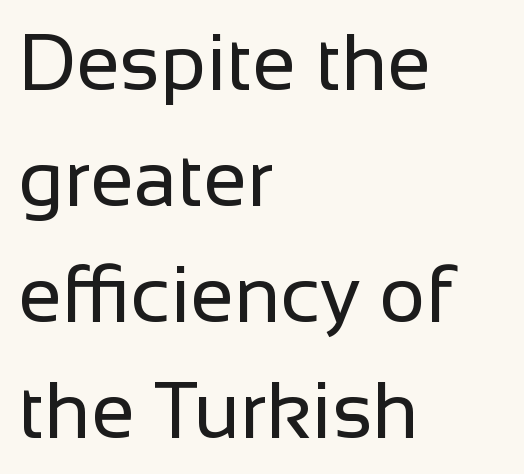
Q: Is the text bold? A: No.
Q: Is the text italic (slanted)? A: No, it is upright.
Q: Is the typeface a serif or a sans-serif typeface? A: Sans-serif.
Q: Is the text underlined? A: No.
Q: How is the paragraph aligned? A: Left-aligned.
Q: Is the spacing between letters normal or unusually wide? A: Normal.
Q: Is the spacing between lines tight, normal or loose? A: Normal.
Q: Width (condensed, normal, or wide)? A: Normal.
Q: Stroke contrast? A: Low.
Q: x-height? A: Medium.
Q: Monospaced? A: No.
